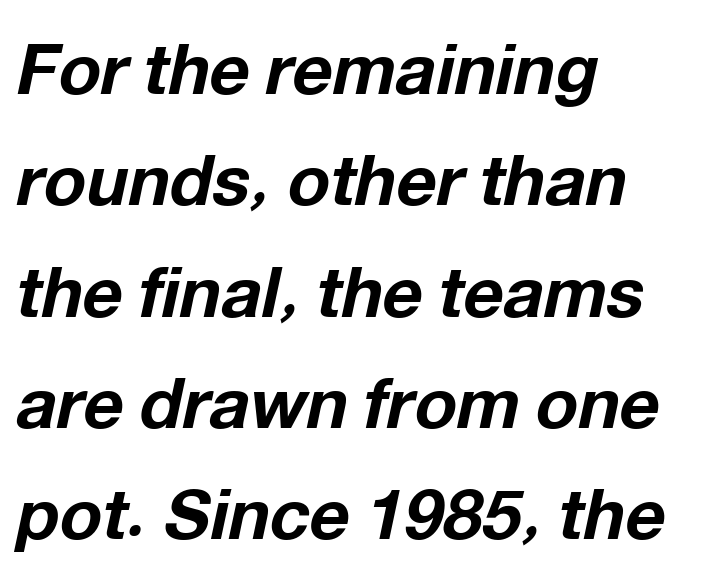
{"italic": "yes", "lean": "right", "slant_degrees": 12, "bold": "yes", "weight": "bold", "width": "normal", "stroke_contrast": "low", "x_height": "medium", "monospaced": "no", "underline": "no", "align": "left", "line_spacing": "normal", "line_spacing_ratio": 1.59, "letter_spacing": "normal", "letter_spacing_em": 0.0, "glyph_px": 70}
